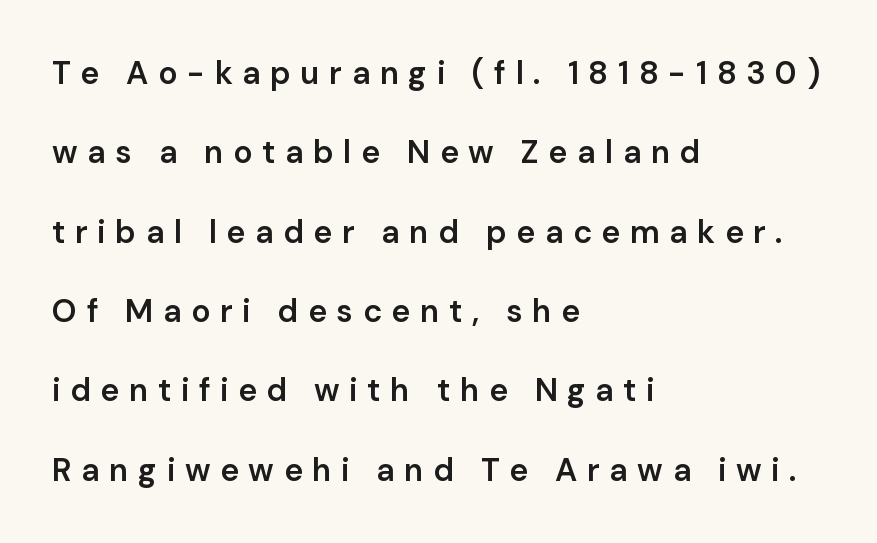
Q: Is the text bold? A: Semi-bold.
Q: Is the text italic (slanted)? A: No, it is upright.
Q: Is the typeface a serif or a sans-serif typeface? A: Sans-serif.
Q: Is the text underlined? A: No.
Q: How is the paragraph aligned? A: Left-aligned.
Q: Is the spacing between letters normal or unusually wide? A: Unusually wide.
Q: Is the spacing between lines tight, normal or loose? A: Loose.
Q: Width (condensed, normal, or wide)? A: Normal.
Q: Stroke contrast? A: Low.
Q: x-height? A: Medium.
Q: Monospaced? A: No.
